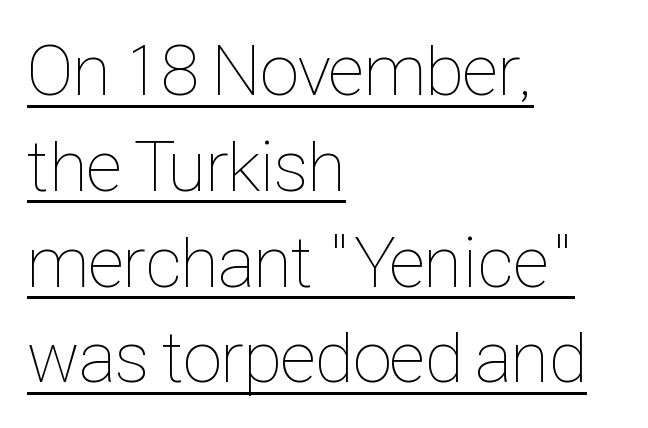
The image shows 72 px thin, condensed type, upright; set left-aligned, normal line spacing (1.33x), normal letter spacing, underlined; low stroke contrast and a medium x-height.
